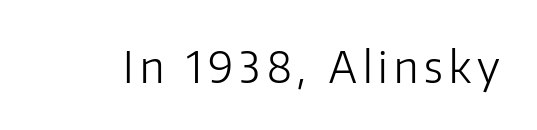
Q: Is the text bold? A: No.
Q: Is the text italic (slanted)? A: No, it is upright.
Q: Is the typeface a serif or a sans-serif typeface? A: Sans-serif.
Q: Is the text underlined? A: No.
Q: Width (condensed, normal, or wide)? A: Normal.
Q: Stroke contrast? A: Low.
Q: x-height? A: Medium.
Q: Monospaced? A: No.
